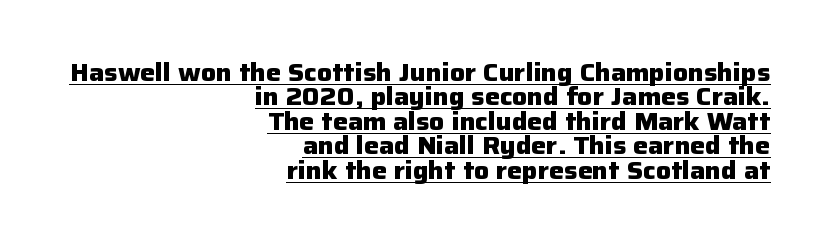
The image shows 25 px bold type, upright; set right-aligned, tight line spacing (0.98x), normal letter spacing, underlined.
